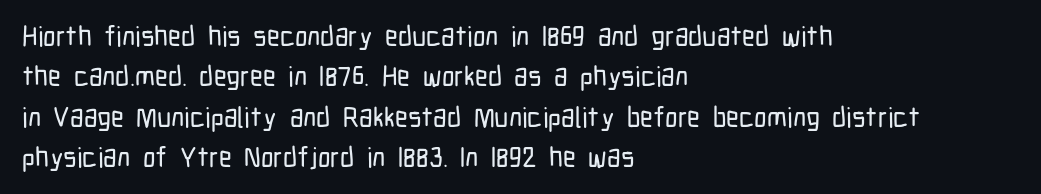
{"serif": "no", "italic": "no", "width": "condensed", "stroke_contrast": "low", "x_height": "medium", "monospaced": "no", "underline": "no", "align": "left", "line_spacing": "normal", "line_spacing_ratio": 1.44, "letter_spacing": "normal", "letter_spacing_em": 0.0, "glyph_px": 28}
